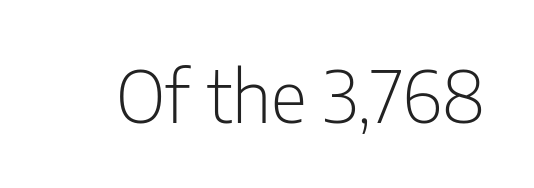
Q: Is the text bold? A: No.
Q: Is the text italic (slanted)? A: No, it is upright.
Q: Is the typeface a serif or a sans-serif typeface? A: Sans-serif.
Q: Is the text underlined? A: No.
Q: Is the spacing between letters normal or unusually wide? A: Normal.
Q: Width (condensed, normal, or wide)? A: Condensed.
Q: Stroke contrast? A: Low.
Q: x-height? A: Medium.
Q: Monospaced? A: No.
